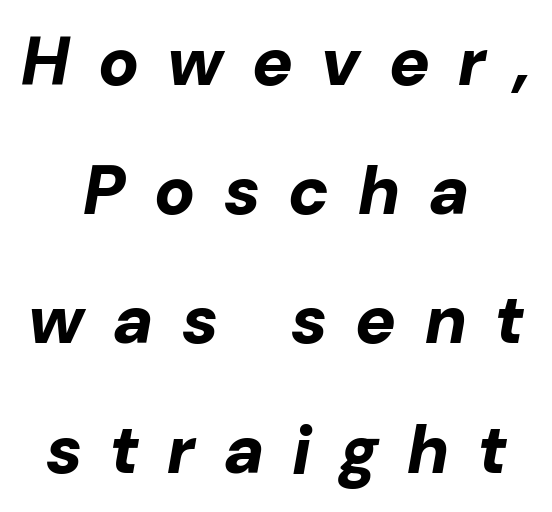
The image shows 68 px bold type, italic (leaning right); set centered, loose line spacing (1.9x), unusually wide letter spacing (+0.42 em), not underlined; low stroke contrast and a medium x-height.
